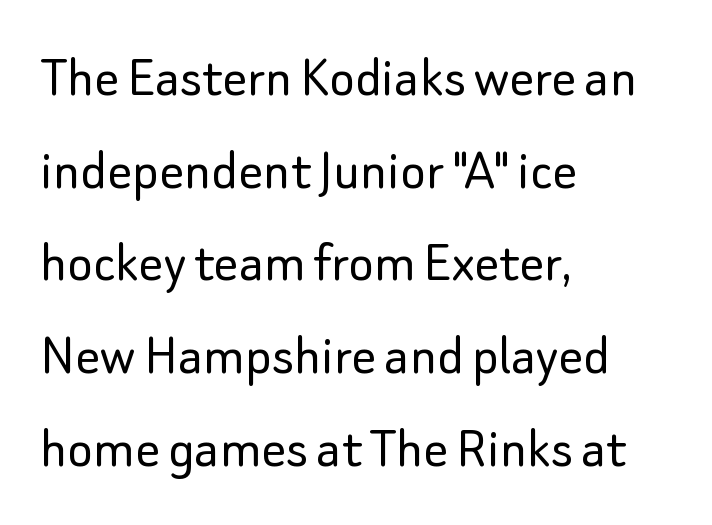
{"serif": "no", "italic": "no", "bold": "no", "weight": "light", "width": "normal", "stroke_contrast": "low", "x_height": "small", "monospaced": "no", "underline": "no", "align": "left", "line_spacing": "normal", "line_spacing_ratio": 1.52, "letter_spacing": "normal", "letter_spacing_em": 0.0, "glyph_px": 61}
